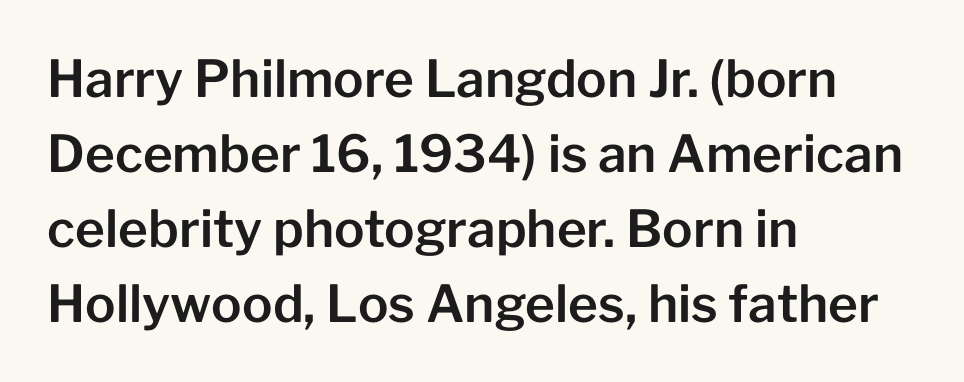
Every row of glyphs begins at an identical x-position on the left. What kind of face is this? One without serifs — a sans. Short note: letters normally spaced. What's the leading like? Ordinary, nothing unusual. The face used here is proportionally spaced, like ordinary book or web type. The specimen reads as upright at a glance.
